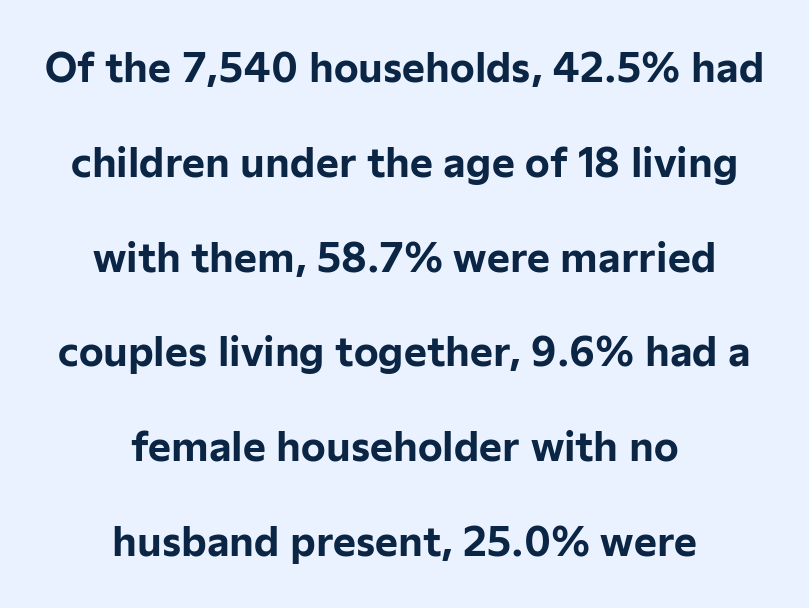
{"serif": "no", "italic": "no", "bold": "yes", "weight": "bold", "width": "normal", "stroke_contrast": "low", "x_height": "medium", "monospaced": "no", "underline": "no", "align": "center", "line_spacing": "loose", "line_spacing_ratio": 2.43, "letter_spacing": "normal", "letter_spacing_em": 0.0, "glyph_px": 39}
